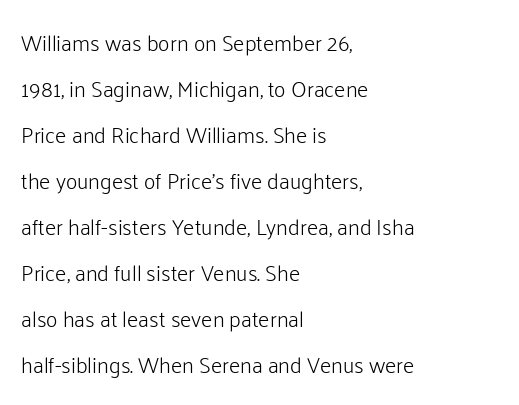
{"italic": "no", "bold": "no", "underline": "no", "align": "left", "line_spacing": "loose", "line_spacing_ratio": 2.09, "letter_spacing": "normal", "letter_spacing_em": 0.0, "glyph_px": 22}
